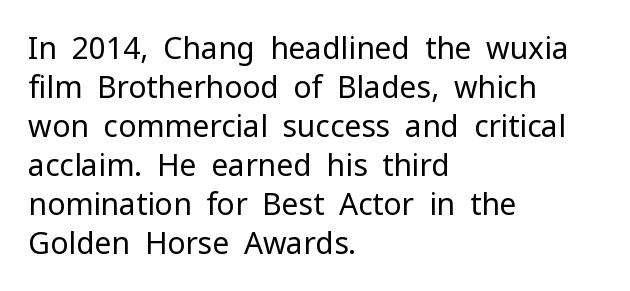
The image shows 30 px regular-weight sans-serif type, upright; set left-aligned, normal line spacing (1.3x), normal letter spacing, not underlined; low stroke contrast and a medium x-height.
